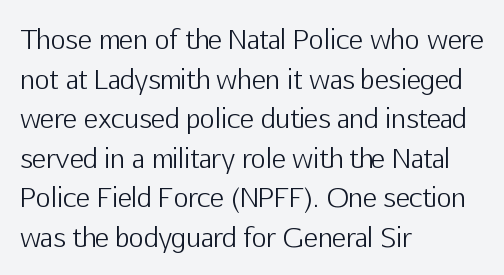
The block of text has a typical density, with ordinary space between rows. The line texture is even and compact thanks to regular tracking. Nothing heavy about these letters — not bold at all. Which margin do the lines hug? The left one — the right edge is uneven.
